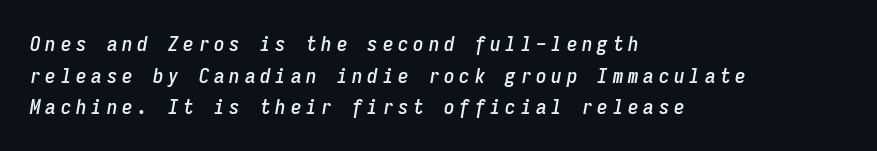
The image shows 21 px text type, italic (leaning right); set left-aligned, normal line spacing (1.51x), unusually wide letter spacing (+0.23 em), not underlined.
